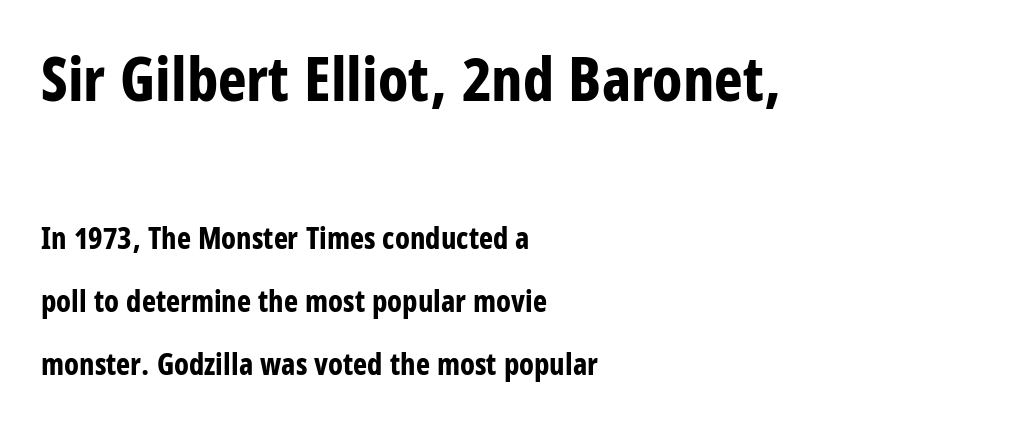
The image shows 61 px bold, condensed sans-serif type, upright; set left-aligned, loose line spacing (2.11x), normal letter spacing, not underlined; the first (top) block is 2.03x larger; low stroke contrast and a large x-height.
